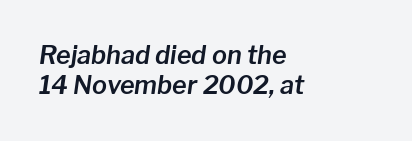
Left-aligned paragraph, ragged on the right. These lines were composed using italics. The rendering keeps characters at their native spacing. Any mark beneath the type? The region is blank.
